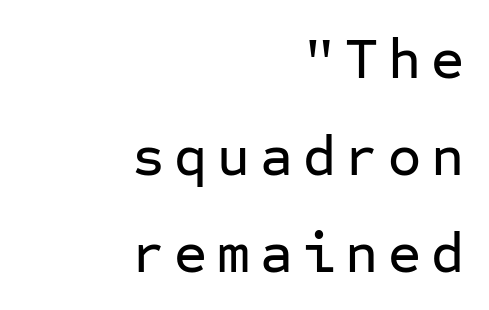
{"serif": "no", "italic": "no", "width": "normal", "stroke_contrast": "low", "x_height": "medium", "monospaced": "yes", "underline": "no", "align": "right", "line_spacing": "normal", "line_spacing_ratio": 1.7, "glyph_px": 57}
